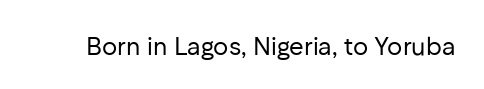
{"italic": "no", "bold": "no", "underline": "no", "letter_spacing": "normal", "letter_spacing_em": 0.0, "glyph_px": 25}
